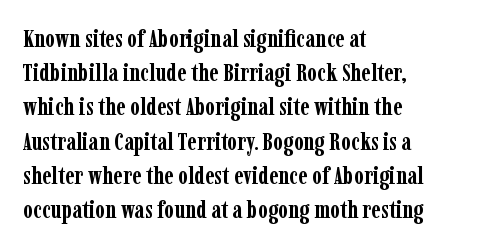
The lines in this sample share a left origin and differ only in where they stop. Summary of vertical rhythm: regular, with standard interline spacing. Italic: no, the glyphs are upright roman. The letterforms sit shoulder to shoulder at normal distance. Set as a true bold cut, around the 700 mark. The baseline area is clear.
